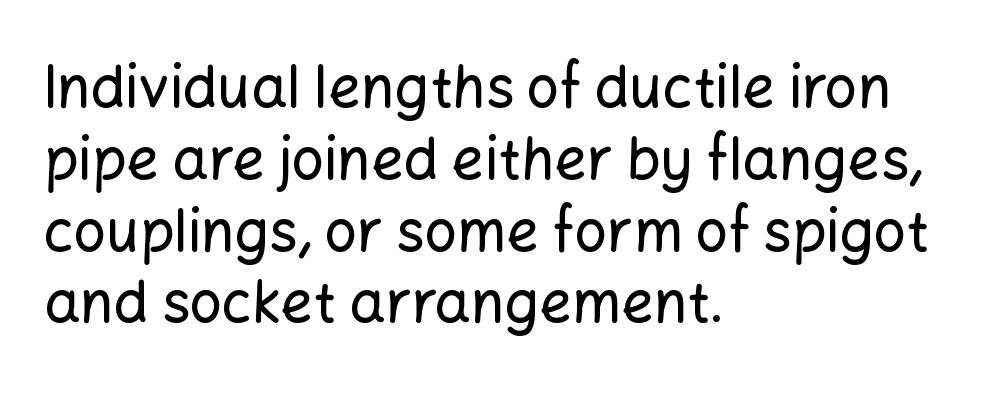
The string is rendered with underlining switched off. When letters stand straight like this, we call the style roman or upright. This sample keeps an unexceptional amount of space between lines. Varying glyph widths throughout — classic text-font behaviour. Each letter's strokes conclude bluntly, with no projecting serifs.
